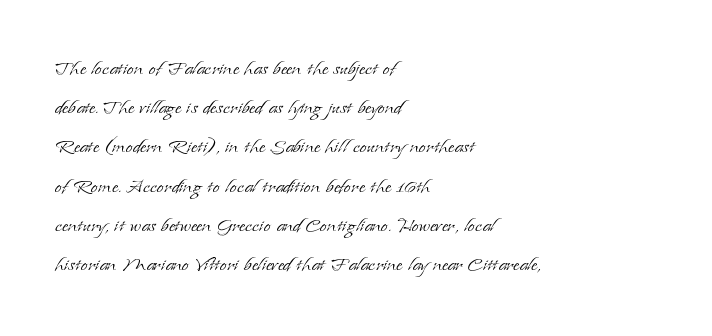
Q: Is the text bold? A: No.
Q: Is the text italic (slanted)? A: Yes.
Q: Is the text underlined? A: No.
Q: How is the paragraph aligned? A: Left-aligned.
Q: Is the spacing between letters normal or unusually wide? A: Normal.
Q: Is the spacing between lines tight, normal or loose? A: Normal.
